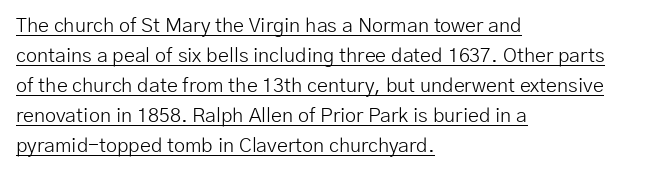
The image shows 20 px text type, upright; set left-aligned, normal line spacing (1.5x), normal letter spacing, underlined.
